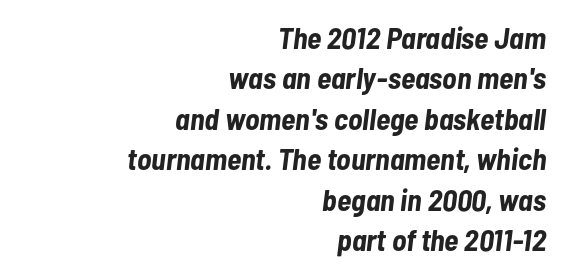
The image shows 30 px bold, condensed type, italic (leaning right); set right-aligned, normal line spacing (1.35x), normal letter spacing, not underlined; low stroke contrast and a medium x-height.
